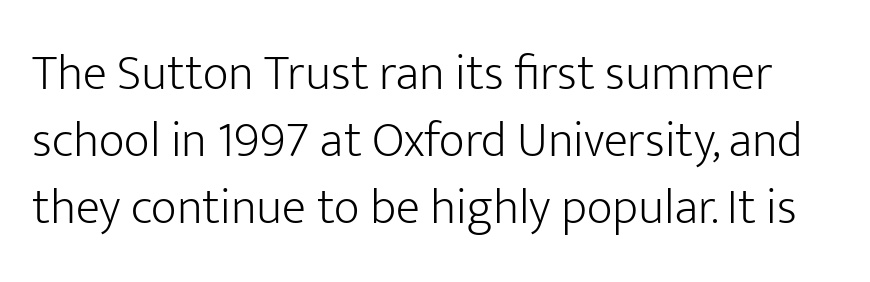
The image shows 50 px light sans-serif type, upright; set normal line spacing (1.34x), normal letter spacing, not underlined; low stroke contrast and a medium x-height.
